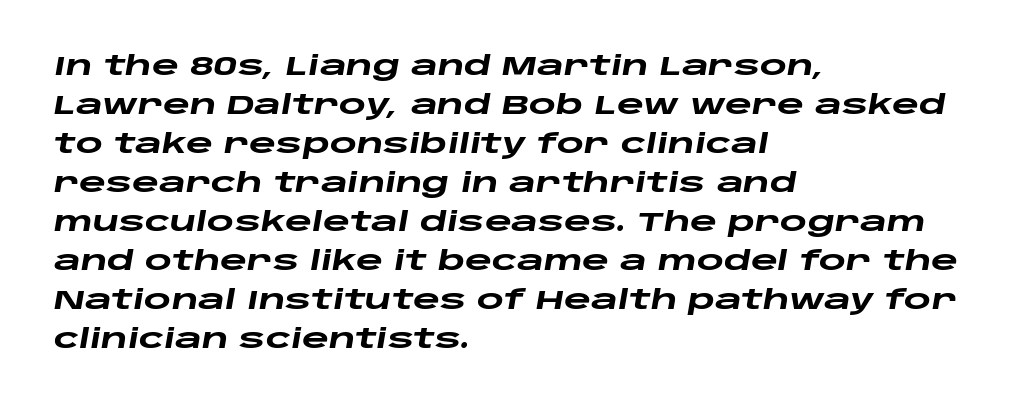
Q: Is the text bold? A: Yes.
Q: Is the text italic (slanted)? A: Yes, it leans right by about 10 degrees.
Q: Is the text underlined? A: No.
Q: How is the paragraph aligned? A: Left-aligned.
Q: Is the spacing between letters normal or unusually wide? A: Normal.
Q: Is the spacing between lines tight, normal or loose? A: Normal.
